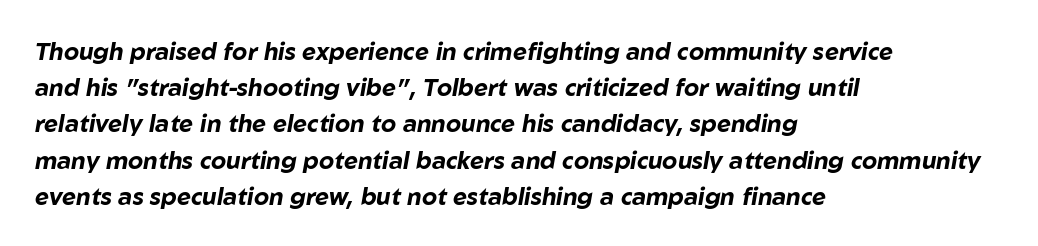
{"italic": "yes", "lean": "right", "slant_degrees": 10, "bold": "yes", "underline": "no", "align": "left", "line_spacing": "normal", "line_spacing_ratio": 1.51, "letter_spacing": "normal", "letter_spacing_em": 0.0, "glyph_px": 24}
